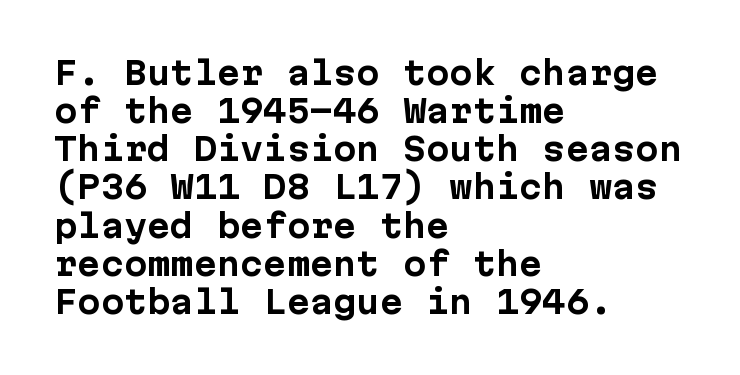
The image shows 31 px bold sans-serif type, upright; set left-aligned, line spacing 1.23x, normal letter spacing, not underlined; low stroke contrast and a medium x-height.
